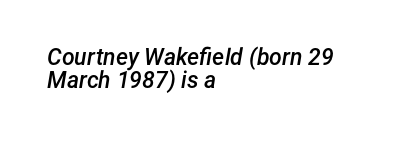
The image shows 23 px text type, italic (leaning right); set left-aligned, tight line spacing (0.99x), normal letter spacing, not underlined.
